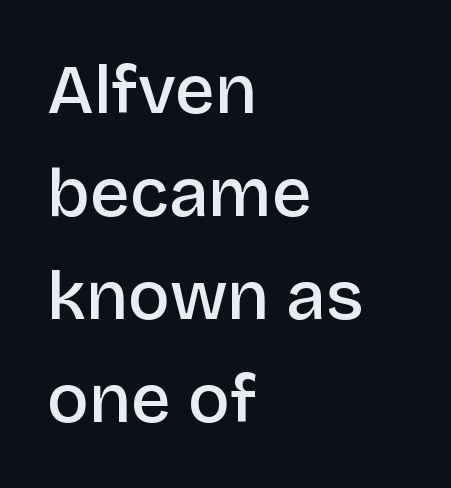
The image shows 70 px semibold sans-serif type, upright; set left-aligned, normal line spacing (1.47x), normal letter spacing, not underlined; low stroke contrast and a large x-height.
